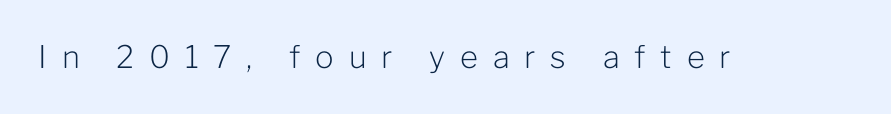
The letterforms stand isolated, each surrounded by extra space. The letters advance in unequal steps, a hallmark of proportional type. Underlining? Definitely not there. This is the regular roman posture of the typeface.
